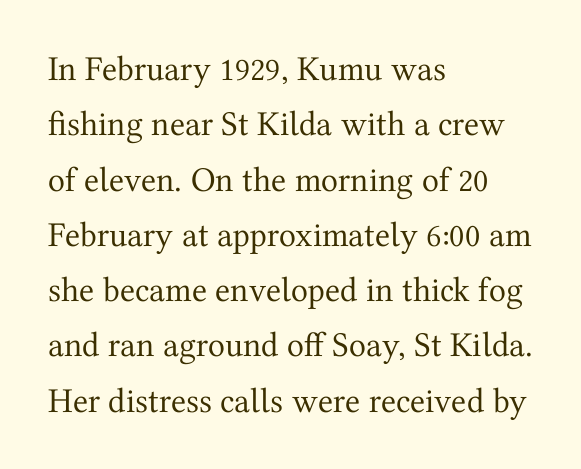
{"serif": "yes", "italic": "no", "bold": "no", "weight": "regular", "width": "normal", "stroke_contrast": "medium", "x_height": "medium", "monospaced": "no", "underline": "no", "align": "left", "line_spacing": "normal", "line_spacing_ratio": 1.58, "letter_spacing": "normal", "letter_spacing_em": 0.0, "glyph_px": 35}
